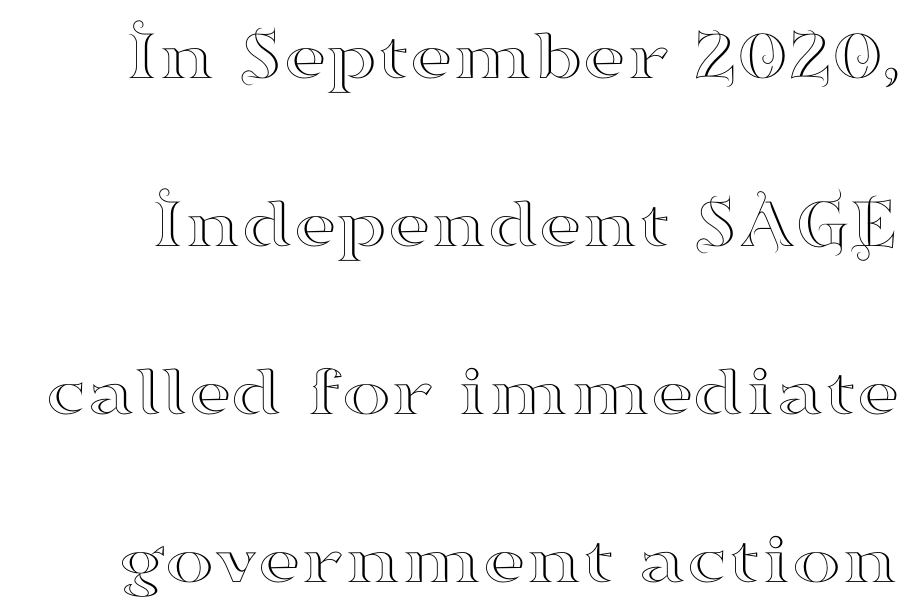
The image shows 74 px wide serif type, upright; set loose line spacing (2.27x), normal letter spacing, not underlined; high stroke contrast and a small x-height.
